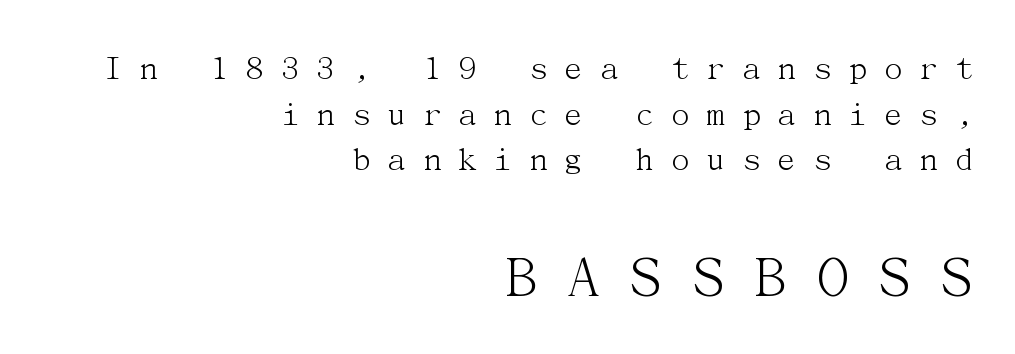
Stem width sits at or under what a default text font uses. Each word looks stretched out because of the extra space between its letters. Is this a sans? No — the strokes have serifs. One glance says typical: line gaps are just what's usual. The space beneath each line is pristine and unruled. In terms of posture, this sample is upright.
